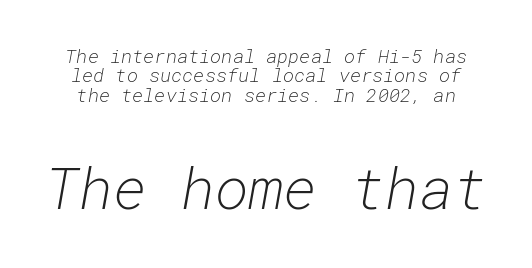
Q: Is the text bold? A: No.
Q: Is the text italic (slanted)? A: Yes, it leans right by about 10 degrees.
Q: Is the text underlined? A: No.
Q: Is the spacing between letters normal or unusually wide? A: Normal.
Q: Is the spacing between lines tight, normal or loose? A: Tight.
Q: Which block of text is set in a larger size, the first (top) or the second (bottom)? A: The second (bottom) one.
Q: Width (condensed, normal, or wide)? A: Normal.
Q: Stroke contrast? A: Low.
Q: x-height? A: Medium.
Q: Monospaced? A: Yes.
